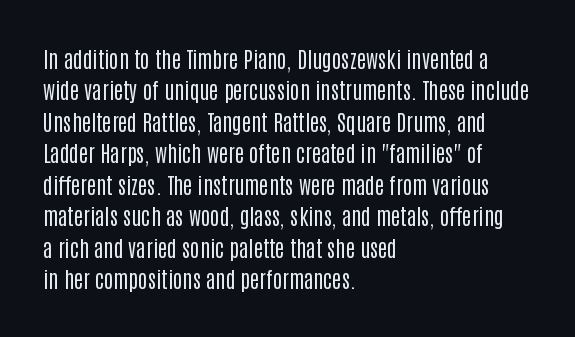
Q: Is the text bold? A: No.
Q: Is the text italic (slanted)? A: No, it is upright.
Q: Is the text underlined? A: No.
Q: How is the paragraph aligned? A: Left-aligned.
Q: Is the spacing between letters normal or unusually wide? A: Normal.
Q: Is the spacing between lines tight, normal or loose? A: Normal.
